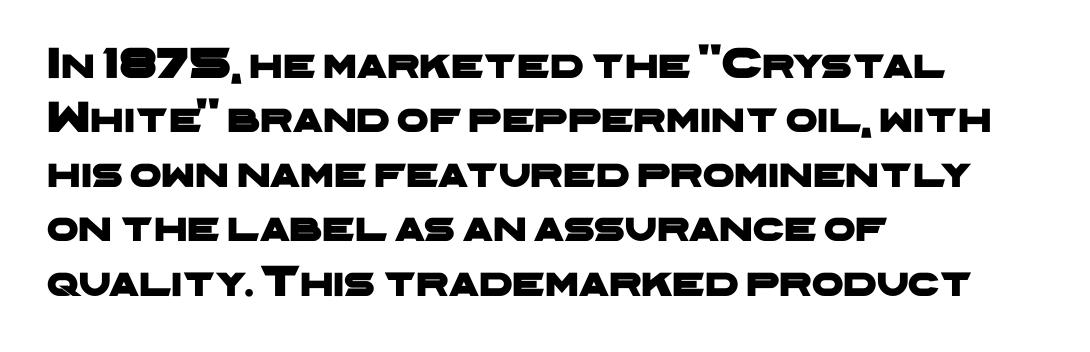
{"serif": "no", "width": "wide", "stroke_contrast": "low", "x_height": "medium", "monospaced": "no", "underline": "no", "align": "left", "line_spacing_ratio": 1.21, "letter_spacing": "normal", "letter_spacing_em": 0.0, "glyph_px": 45}
